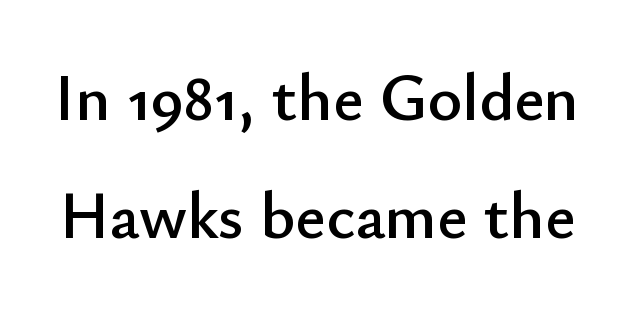
Q: Is the text italic (slanted)? A: No, it is upright.
Q: Is the typeface a serif or a sans-serif typeface? A: Sans-serif.
Q: Is the text underlined? A: No.
Q: Is the spacing between letters normal or unusually wide? A: Normal.
Q: Width (condensed, normal, or wide)? A: Normal.
Q: Stroke contrast? A: Low.
Q: x-height? A: Small.
Q: Monospaced? A: No.
